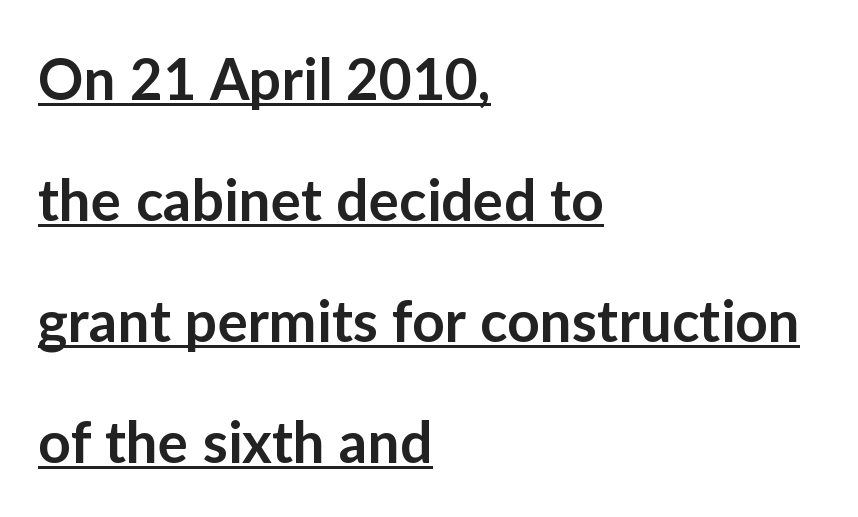
The image shows 57 px semibold sans-serif type, upright; set left-aligned, loose line spacing (2.12x), normal letter spacing, underlined; low stroke contrast and a medium x-height.
